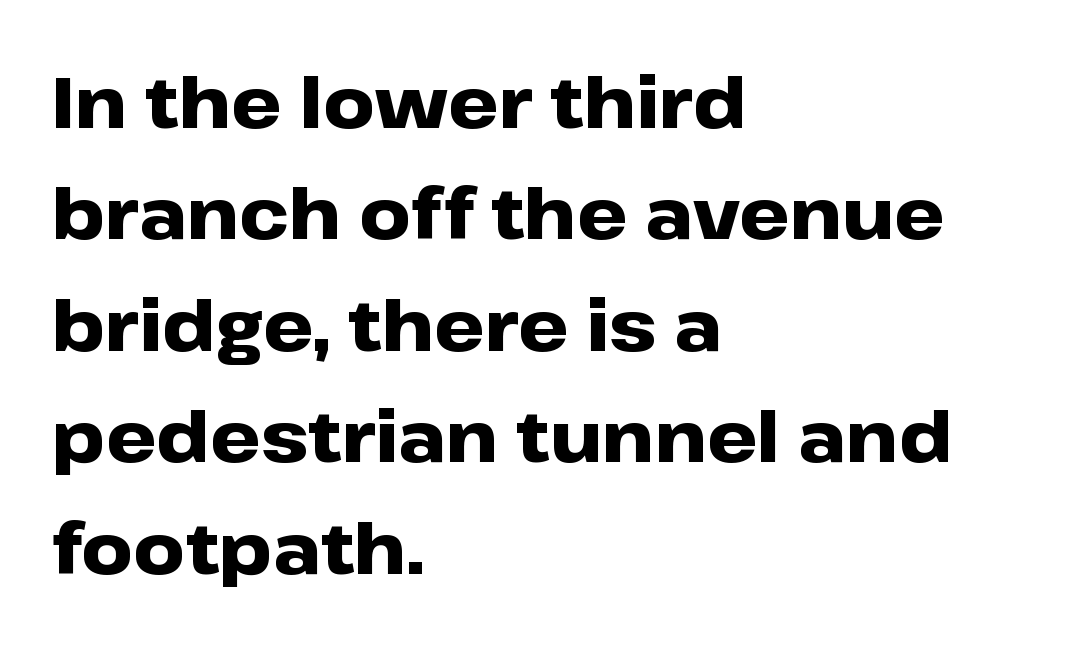
{"serif": "no", "italic": "no", "bold": "yes", "weight": "heavy", "width": "wide", "stroke_contrast": "low", "x_height": "medium", "monospaced": "no", "underline": "no", "align": "left", "line_spacing": "normal", "line_spacing_ratio": 1.57, "letter_spacing": "normal", "letter_spacing_em": 0.0, "glyph_px": 71}
